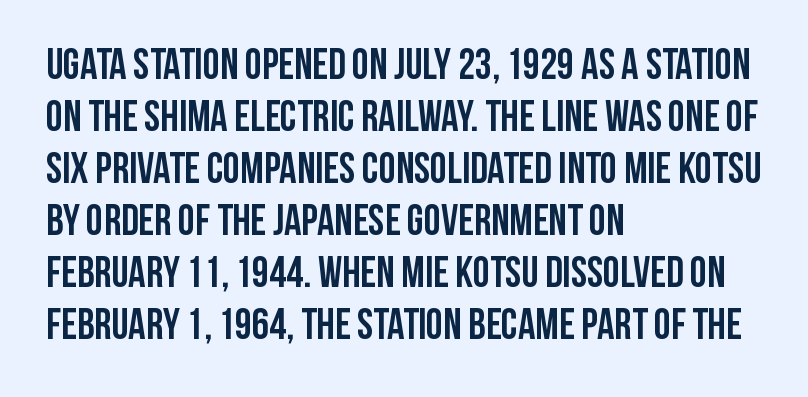
The glyphs are unaccompanied by any horizontal stroke below them. Nothing unusual about the tracking: characters are spaced as the font intends. Think of a printed novel: that variable character pitch is what you see here. The face used here has the dense, thick strokes of a bold. Rendered with straight, roman letterforms.
